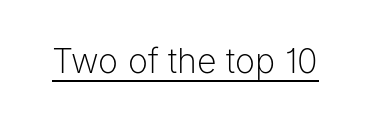
{"serif": "no", "italic": "no", "bold": "no", "weight": "light", "width": "normal", "stroke_contrast": "low", "x_height": "medium", "monospaced": "no", "underline": "yes", "letter_spacing": "normal", "letter_spacing_em": 0.0, "glyph_px": 34}
